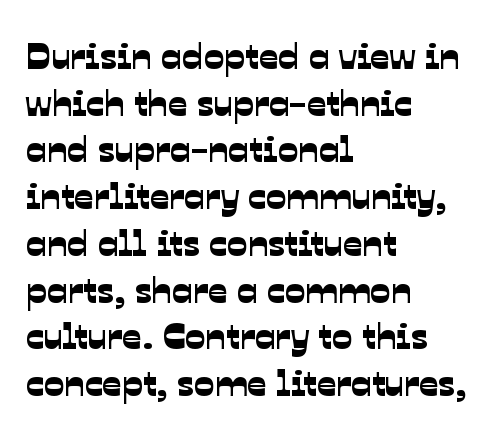
{"serif": "no", "width": "normal", "stroke_contrast": "low", "x_height": "medium", "monospaced": "no", "underline": "no", "align": "left", "line_spacing_ratio": 1.23, "letter_spacing": "normal", "letter_spacing_em": 0.0, "glyph_px": 38}
